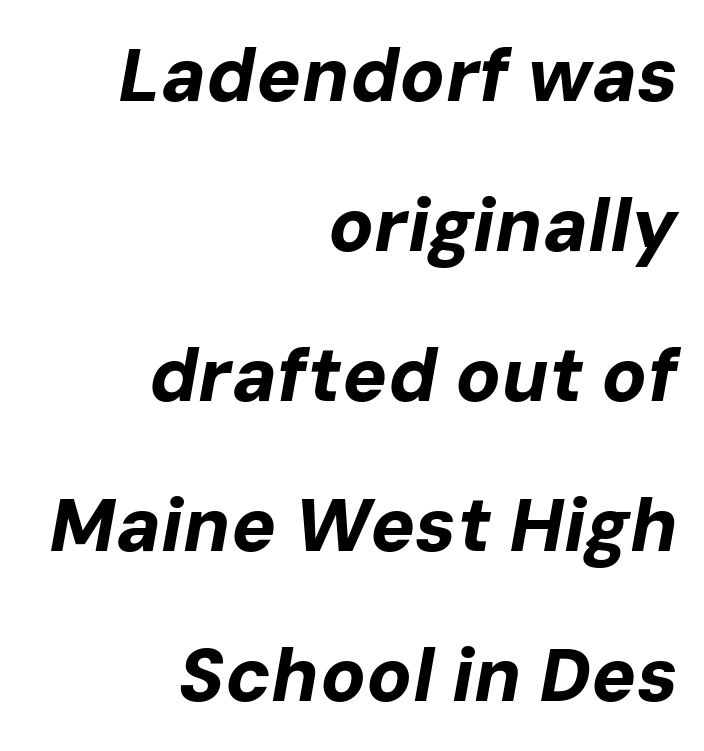
The image shows 75 px bold type, italic (leaning right); set right-aligned, loose line spacing (2.0x), normal letter spacing, not underlined; low stroke contrast and a medium x-height.
